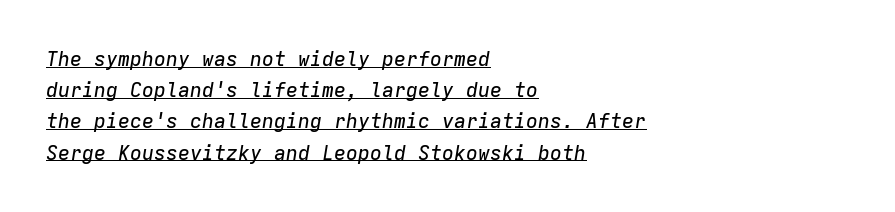
Q: Is the text italic (slanted)? A: Yes, it leans right by about 9 degrees.
Q: Is the text underlined? A: Yes.
Q: How is the paragraph aligned? A: Left-aligned.
Q: Is the spacing between letters normal or unusually wide? A: Normal.
Q: Is the spacing between lines tight, normal or loose? A: Normal.
